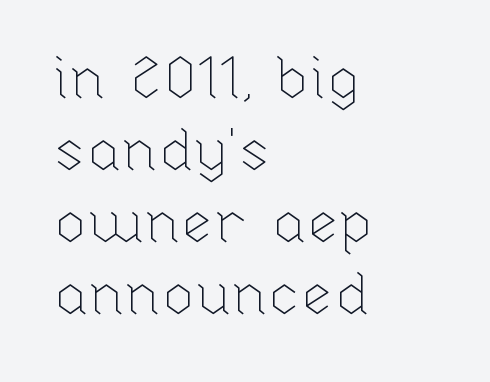
Q: Is the text bold? A: No.
Q: Is the text italic (slanted)? A: No, it is upright.
Q: Is the text underlined? A: No.
Q: How is the paragraph aligned? A: Left-aligned.
Q: Is the spacing between letters normal or unusually wide? A: Normal.
Q: Width (condensed, normal, or wide)? A: Normal.
Q: Stroke contrast? A: Low.
Q: x-height? A: Medium.
Q: Monospaced? A: No.
